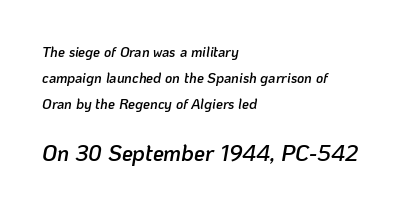
Q: Is the text bold? A: Semi-bold.
Q: Is the text italic (slanted)? A: Yes, it leans right by about 10 degrees.
Q: Is the text underlined? A: No.
Q: How is the paragraph aligned? A: Left-aligned.
Q: Is the spacing between letters normal or unusually wide? A: Normal.
Q: Which block of text is set in a larger size, the first (top) or the second (bottom)? A: The second (bottom) one.
